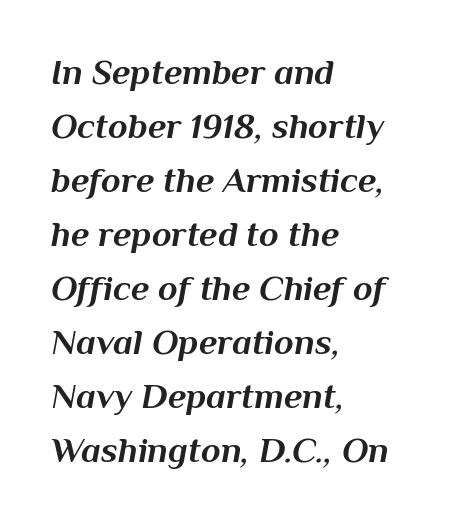
The image shows 36 px bold type, italic (leaning right); set left-aligned, normal line spacing (1.5x), normal letter spacing, not underlined; medium stroke contrast and a medium x-height.
